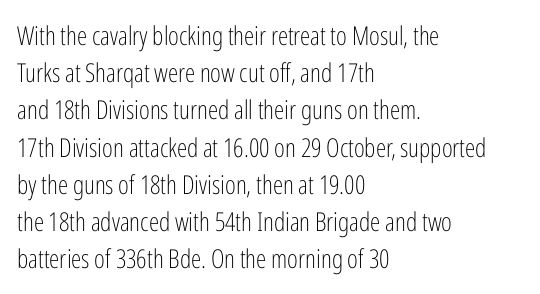
The rendering anchors every line to the left-hand side. A clean baseline with only descenders dipping below it. No chunkiness to these letters — they're not bold. Leading matches the norm, producing a regular column. Ascenders rise straight up at ninety degrees. Nobody touched the tracking dial on this one.
